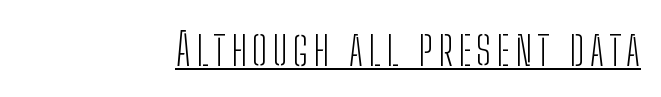
{"serif": "no", "italic": "no", "bold": "no", "weight": "light", "width": "condensed", "stroke_contrast": "low", "x_height": "medium", "monospaced": "no", "underline": "yes", "glyph_px": 45}
